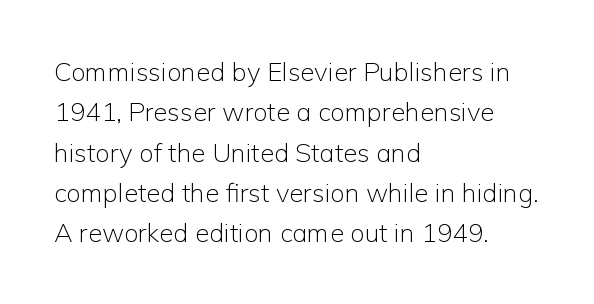
The image shows 26 px text type, upright; set left-aligned, normal line spacing (1.55x), normal letter spacing, not underlined.
